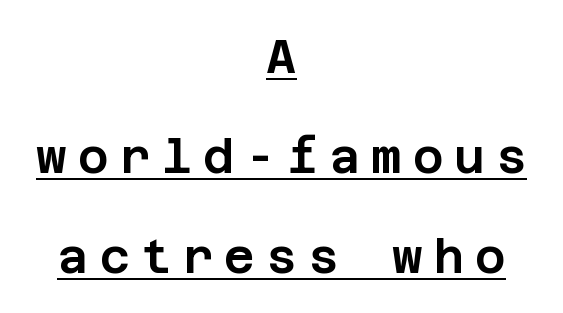
{"serif": "no", "italic": "no", "width": "normal", "stroke_contrast": "low", "x_height": "large", "underline": "yes", "align": "center", "line_spacing": "loose", "line_spacing_ratio": 2.13, "letter_spacing": "wide", "letter_spacing_em": 0.24, "glyph_px": 47}
